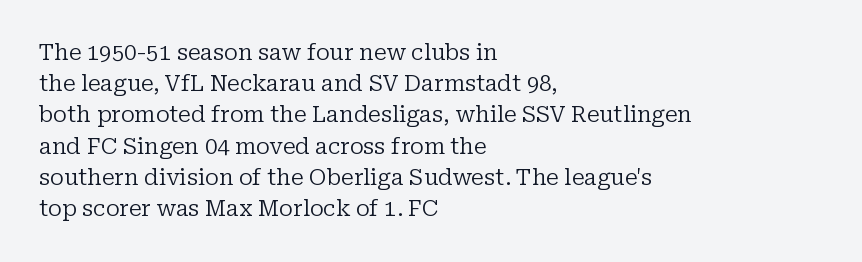
The image shows 22 px text type, upright; set left-aligned, normal line spacing (1.42x), normal letter spacing, not underlined.
